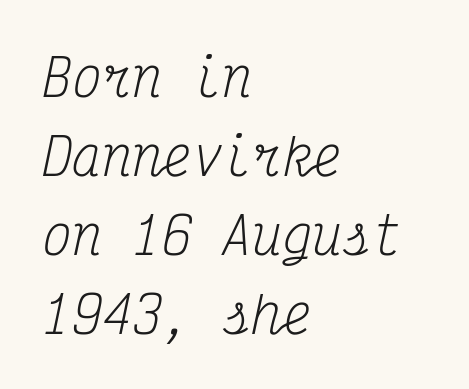
{"serif": "yes", "italic": "yes", "lean": "right", "slant_degrees": 12, "bold": "no", "weight": "regular", "width": "condensed", "stroke_contrast": "medium", "x_height": "medium", "monospaced": "yes", "underline": "no", "align": "left", "line_spacing": "normal", "line_spacing_ratio": 1.58, "letter_spacing": "normal", "letter_spacing_em": 0.0, "glyph_px": 50}
